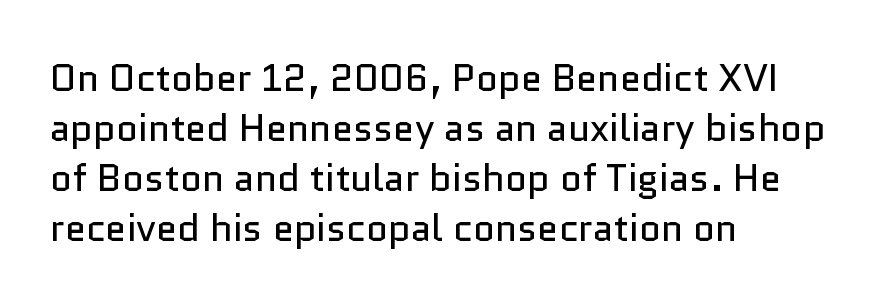
Q: Is the text bold? A: No.
Q: Is the text italic (slanted)? A: No, it is upright.
Q: Is the typeface a serif or a sans-serif typeface? A: Sans-serif.
Q: Is the text underlined? A: No.
Q: How is the paragraph aligned? A: Left-aligned.
Q: Is the spacing between letters normal or unusually wide? A: Normal.
Q: Is the spacing between lines tight, normal or loose? A: Normal.
Q: Width (condensed, normal, or wide)? A: Normal.
Q: Stroke contrast? A: Low.
Q: x-height? A: Medium.
Q: Monospaced? A: No.
